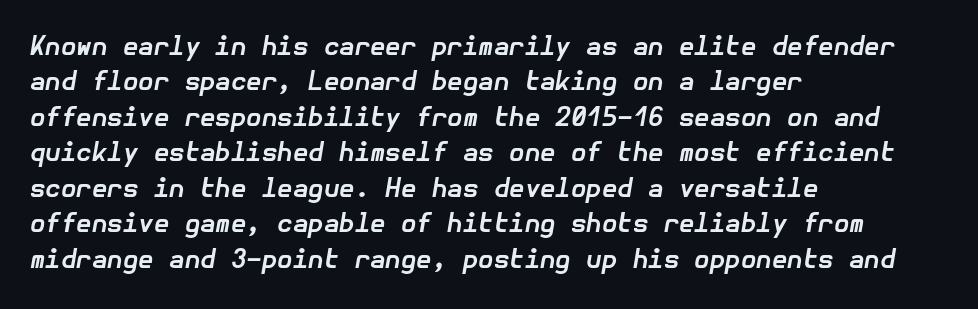
The image shows 25 px bold type, italic (leaning right); set left-aligned, normal line spacing (1.42x), normal letter spacing, not underlined.
